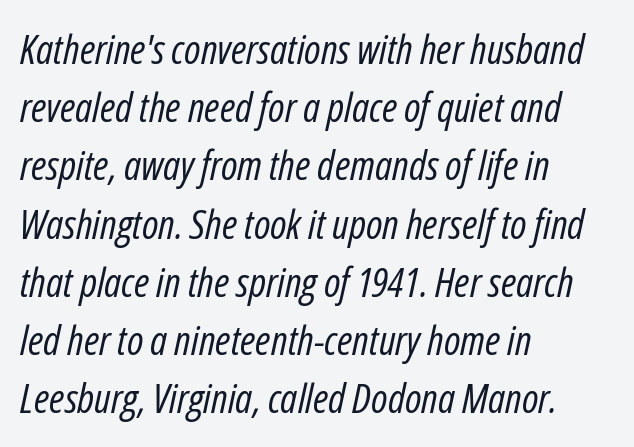
This block has exactly the height ordinary leading produces. These lines are rendered in a variable-pitch font. The letterforms sit shoulder to shoulder at normal distance. Style check: oblique. The area under the type is left untouched.
